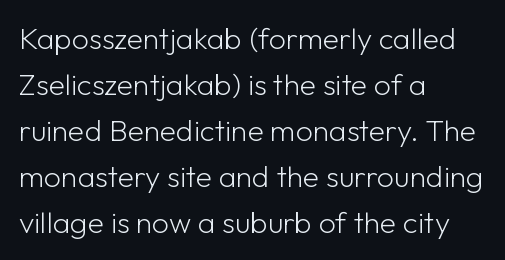
The image shows 30 px light sans-serif type, upright; set left-aligned, normal line spacing (1.53x), normal letter spacing, not underlined; low stroke contrast and a medium x-height.
